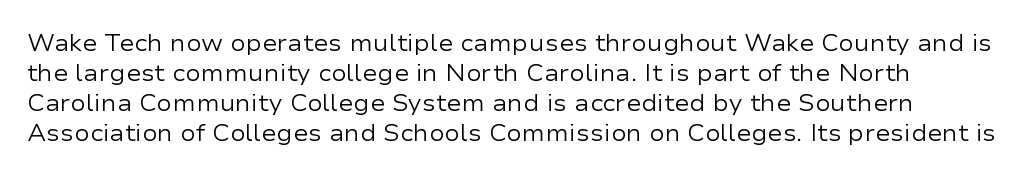
Q: Is the text bold? A: No.
Q: Is the text italic (slanted)? A: No, it is upright.
Q: Is the text underlined? A: No.
Q: Is the spacing between letters normal or unusually wide? A: Normal.
Q: Is the spacing between lines tight, normal or loose? A: Normal.
